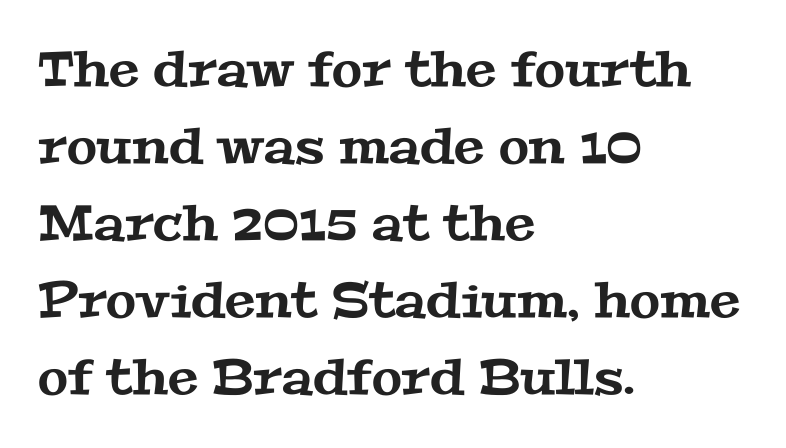
The image shows 49 px wide serif type; set left-aligned, normal line spacing (1.57x), normal letter spacing, not underlined; medium stroke contrast and a medium x-height.
